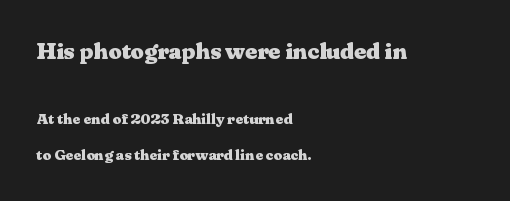
{"italic": "no", "bold": "yes", "underline": "no", "align": "left", "line_spacing": "loose", "line_spacing_ratio": 2.39, "letter_spacing": "normal", "letter_spacing_em": 0.0, "larger_block": "first", "size_ratio": 1.53, "glyph_px": 23}
